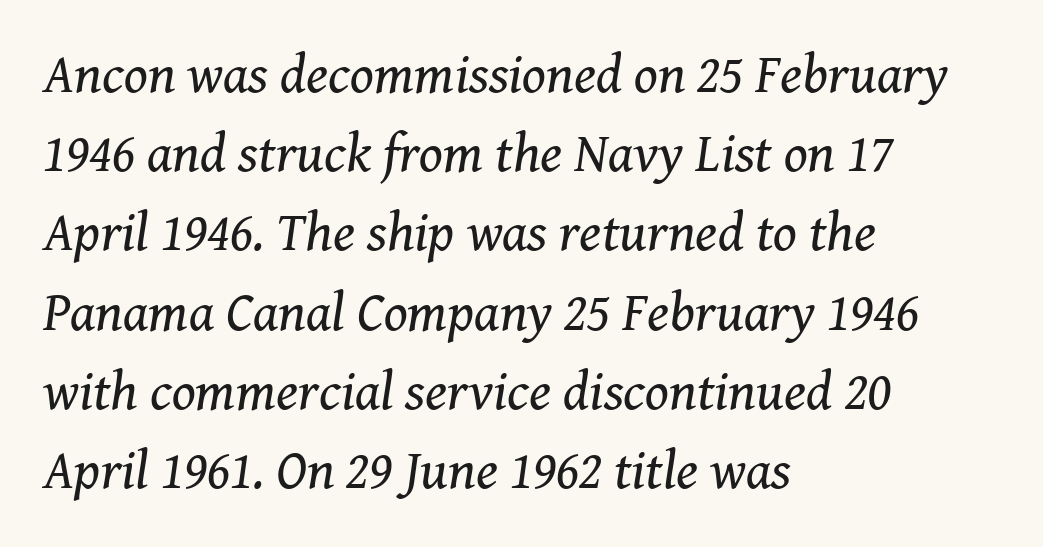
The image shows 55 px regular-weight serif type, italic (leaning right); set left-aligned, normal line spacing (1.44x), normal letter spacing, not underlined; medium stroke contrast and a medium x-height.
